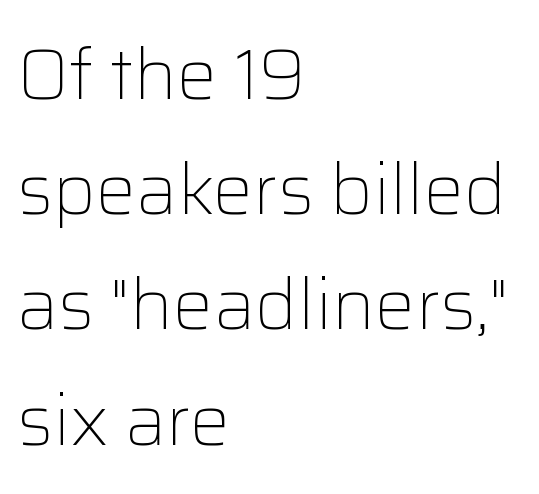
Q: Is the text bold? A: No.
Q: Is the text italic (slanted)? A: No, it is upright.
Q: Is the typeface a serif or a sans-serif typeface? A: Sans-serif.
Q: Is the text underlined? A: No.
Q: How is the paragraph aligned? A: Left-aligned.
Q: Is the spacing between letters normal or unusually wide? A: Normal.
Q: Is the spacing between lines tight, normal or loose? A: Normal.
Q: Width (condensed, normal, or wide)? A: Normal.
Q: Stroke contrast? A: Low.
Q: x-height? A: Medium.
Q: Monospaced? A: No.
